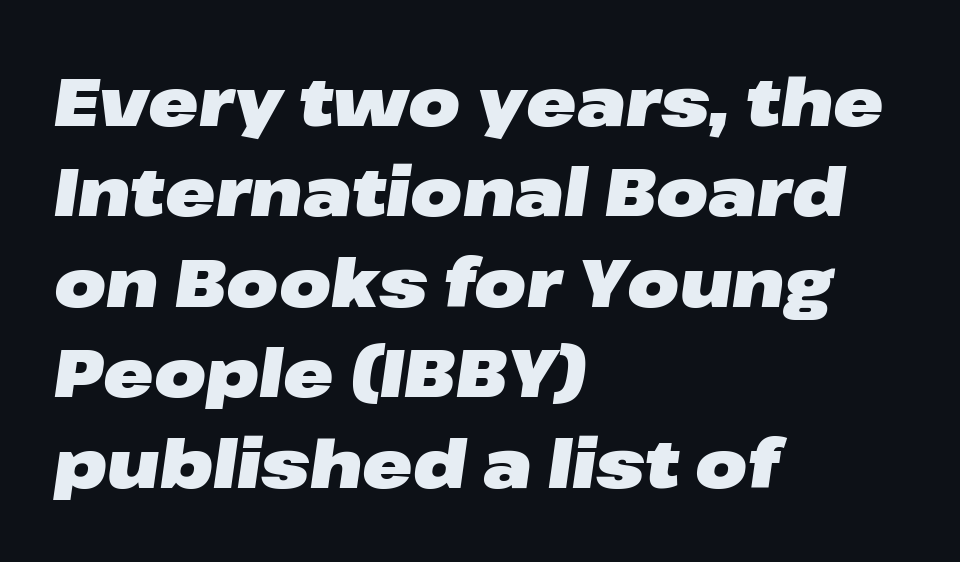
{"italic": "yes", "lean": "right", "slant_degrees": 8, "bold": "yes", "weight": "heavy", "width": "wide", "stroke_contrast": "low", "x_height": "medium", "monospaced": "no", "underline": "no", "align": "left", "line_spacing": "normal", "line_spacing_ratio": 1.35, "letter_spacing": "normal", "letter_spacing_em": 0.0, "glyph_px": 67}
